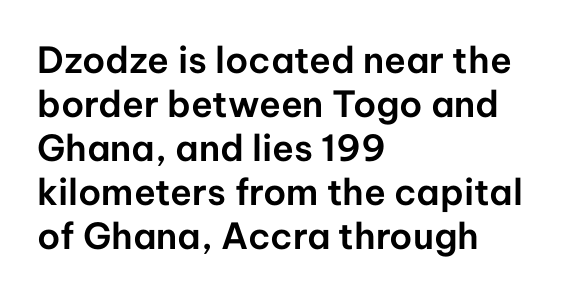
The image shows 36 px sans-serif type, upright; set left-aligned, line spacing 1.22x, normal letter spacing, not underlined; low stroke contrast and a medium x-height.
